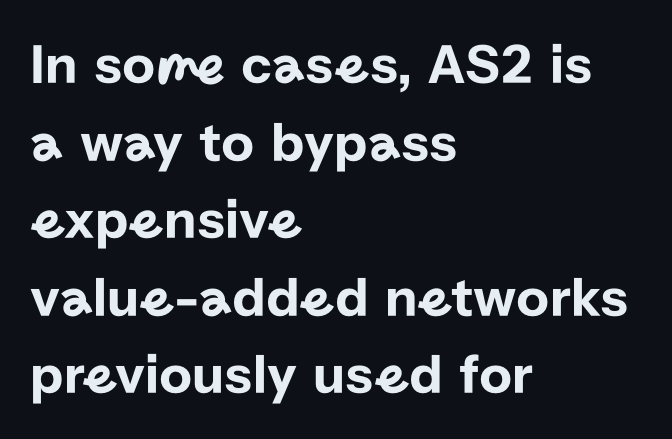
The image shows 57 px sans-serif type, upright; set left-aligned, normal line spacing (1.36x), normal letter spacing, not underlined; low stroke contrast and a medium x-height.
